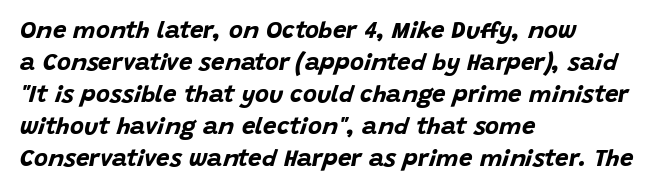
The image shows 24 px bold type, italic (leaning right); set left-aligned, normal line spacing (1.33x), normal letter spacing, not underlined.
